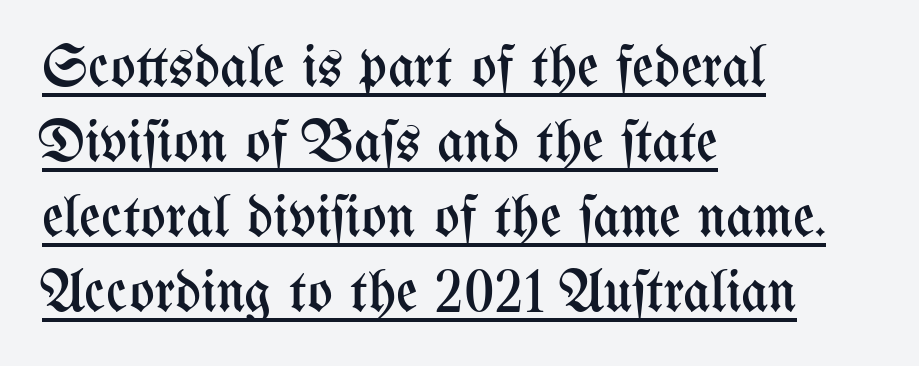
Q: Is the text bold? A: No.
Q: Is the text italic (slanted)? A: No, it is upright.
Q: Is the text underlined? A: Yes.
Q: How is the paragraph aligned? A: Left-aligned.
Q: Is the spacing between letters normal or unusually wide? A: Normal.
Q: Is the spacing between lines tight, normal or loose? A: Normal.
Q: Width (condensed, normal, or wide)? A: Condensed.
Q: Stroke contrast? A: Medium.
Q: x-height? A: Medium.
Q: Monospaced? A: No.
